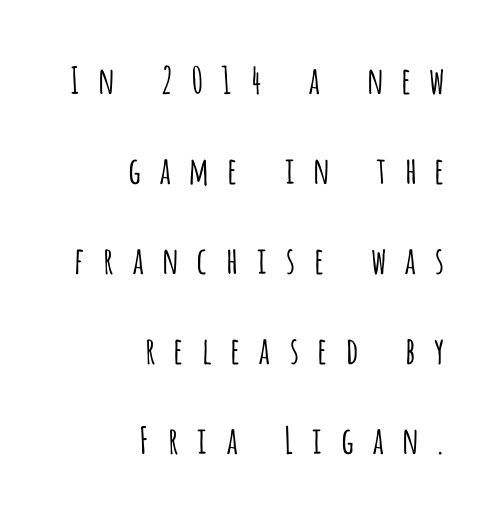
{"serif": "no", "italic": "no", "bold": "no", "weight": "light", "width": "condensed", "stroke_contrast": "low", "x_height": "large", "monospaced": "no", "underline": "no", "align": "right", "line_spacing": "loose", "line_spacing_ratio": 2.43, "letter_spacing": "wide", "letter_spacing_em": 0.43, "glyph_px": 37}
